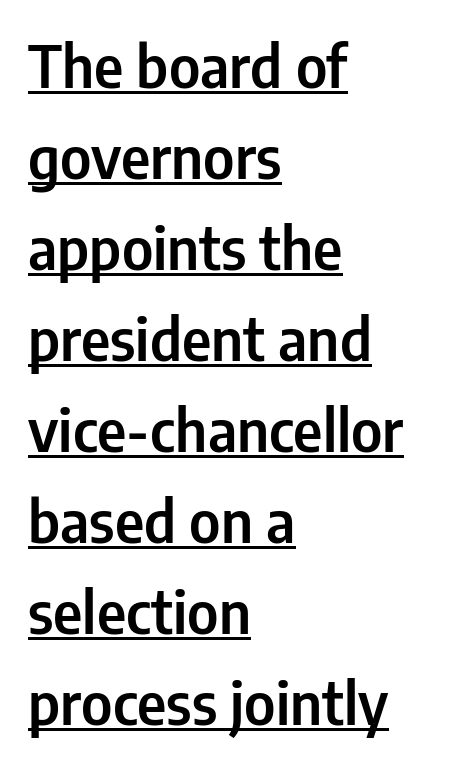
{"serif": "no", "italic": "no", "width": "condensed", "stroke_contrast": "low", "x_height": "medium", "monospaced": "no", "underline": "yes", "align": "left", "line_spacing": "normal", "line_spacing_ratio": 1.57, "letter_spacing": "normal", "letter_spacing_em": 0.0, "glyph_px": 58}
